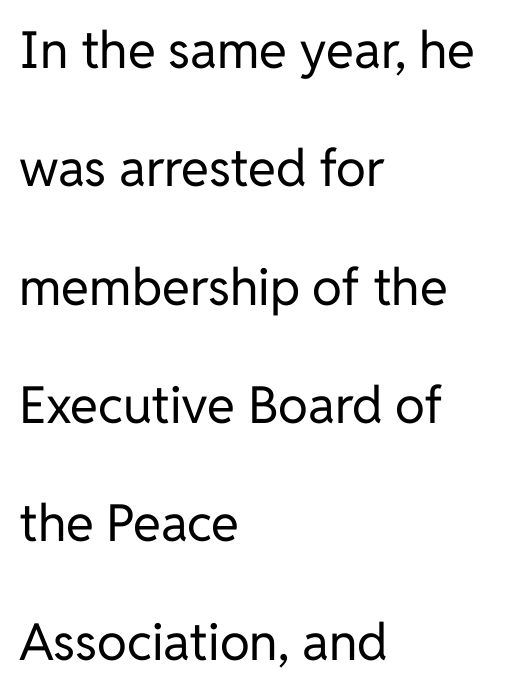
Serif or sans? Sans — the stroke terminals are bare. Teacher's note: observe the even left margin — that is flush-left alignment. The glyphs are unaccompanied by any horizontal stroke below them. Vertical strokes here are truly vertical. Nothing unusual about the tracking: characters are spaced as the font intends.
